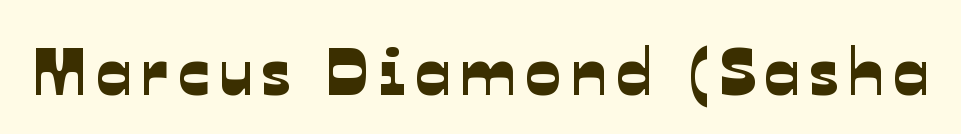
Check where the strokes stop: nothing finishes them off — pure sans. A bare baseline throughout the passage. Character widths vary here, with narrow letters taking less room than wide ones.
